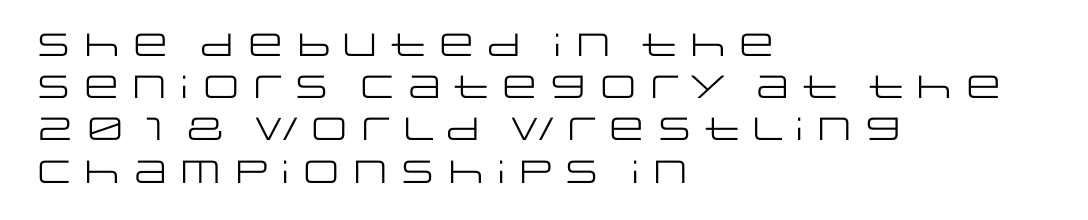
The image shows 32 px regular-weight, wide sans-serif type, upright; set left-aligned, normal line spacing (1.32x), normal letter spacing, not underlined; low stroke contrast and a large x-height.
